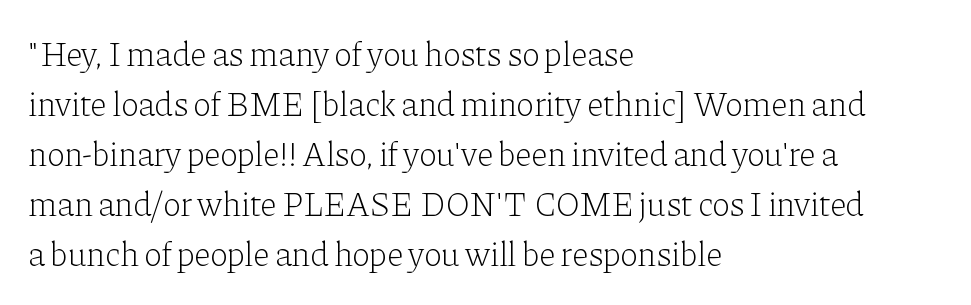
The image shows 34 px light serif type, upright; set left-aligned, normal line spacing (1.47x), normal letter spacing, not underlined; low stroke contrast and a medium x-height.
